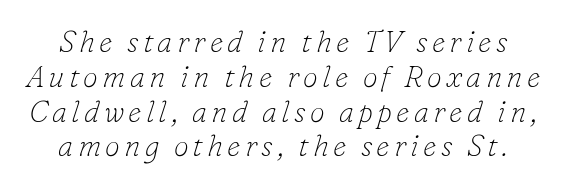
{"serif": "yes", "italic": "yes", "lean": "right", "slant_degrees": 16, "bold": "no", "weight": "thin", "width": "normal", "stroke_contrast": "low", "x_height": "small", "monospaced": "no", "underline": "no", "line_spacing_ratio": 1.16, "glyph_px": 30}
